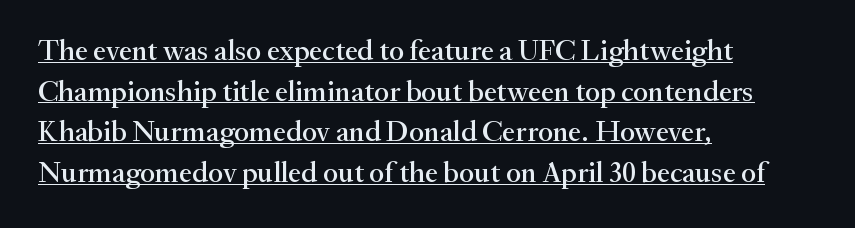
The image shows 29 px serif type, upright; set left-aligned, normal line spacing (1.4x), normal letter spacing, underlined; medium stroke contrast and a small x-height.
